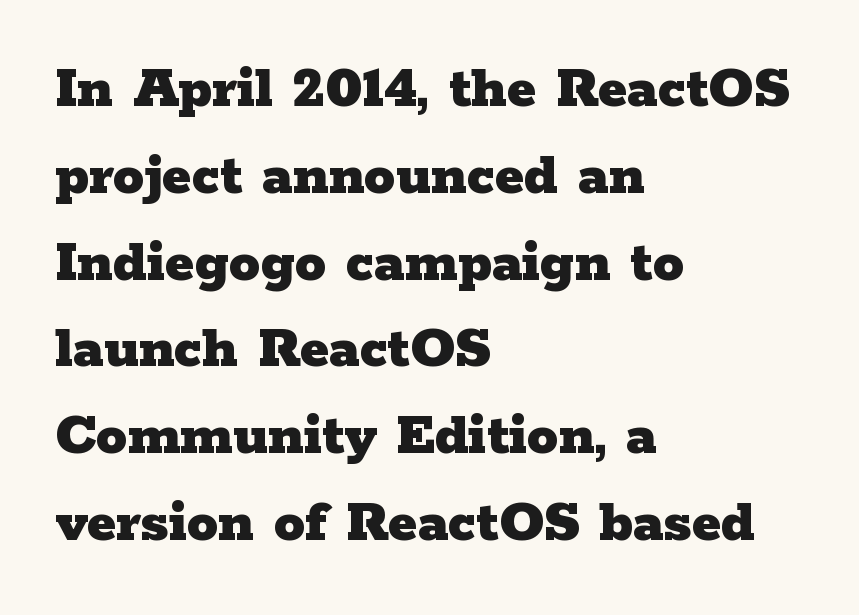
{"serif": "yes", "italic": "no", "bold": "yes", "weight": "heavy", "width": "wide", "stroke_contrast": "low", "x_height": "medium", "monospaced": "no", "underline": "no", "align": "left", "line_spacing": "normal", "line_spacing_ratio": 1.4, "letter_spacing": "normal", "letter_spacing_em": 0.0, "glyph_px": 62}
